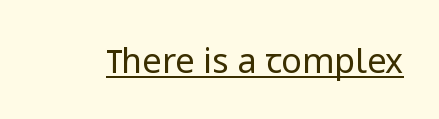
Q: Is the text bold? A: No.
Q: Is the text italic (slanted)? A: No, it is upright.
Q: Is the typeface a serif or a sans-serif typeface? A: Sans-serif.
Q: Is the text underlined? A: Yes.
Q: Is the spacing between letters normal or unusually wide? A: Normal.
Q: Width (condensed, normal, or wide)? A: Normal.
Q: Stroke contrast? A: Low.
Q: x-height? A: Medium.
Q: Monospaced? A: No.
